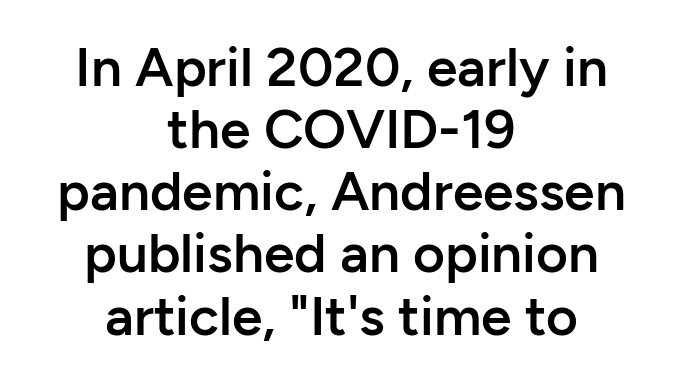
{"serif": "no", "italic": "no", "bold": "semi", "weight": "semibold", "width": "normal", "stroke_contrast": "low", "x_height": "medium", "monospaced": "no", "underline": "no", "align": "center", "line_spacing": "tight", "line_spacing_ratio": 1.13, "letter_spacing": "normal", "letter_spacing_em": 0.0, "glyph_px": 55}
